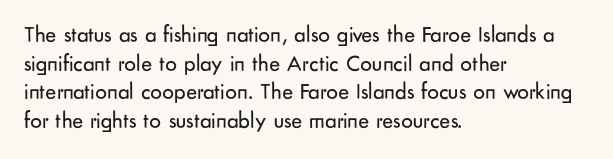
Q: Is the text bold? A: No.
Q: Is the text italic (slanted)? A: No, it is upright.
Q: Is the text underlined? A: No.
Q: How is the paragraph aligned? A: Left-aligned.
Q: Is the spacing between letters normal or unusually wide? A: Normal.
Q: Is the spacing between lines tight, normal or loose? A: Normal.
